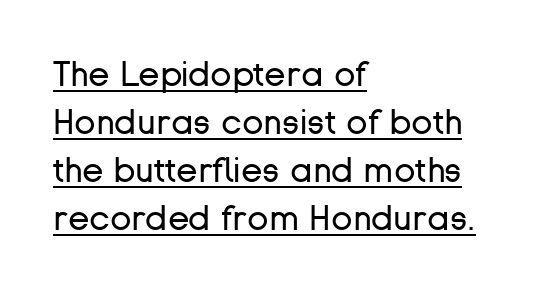
The rendered words wear a rule along their underside. Leading: standard. The letters look calm and open, with moderate or lighter stems. Italic: no, the glyphs are upright roman. Do the characters align in a grid? No, the font is proportional.
